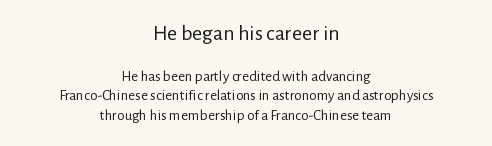
Q: Is the text bold? A: No.
Q: Is the text italic (slanted)? A: No, it is upright.
Q: Is the text underlined? A: No.
Q: How is the paragraph aligned? A: Centered.
Q: Is the spacing between letters normal or unusually wide? A: Normal.
Q: Is the spacing between lines tight, normal or loose? A: Normal.
Q: Which block of text is set in a larger size, the first (top) or the second (bottom)? A: The first (top) one.
